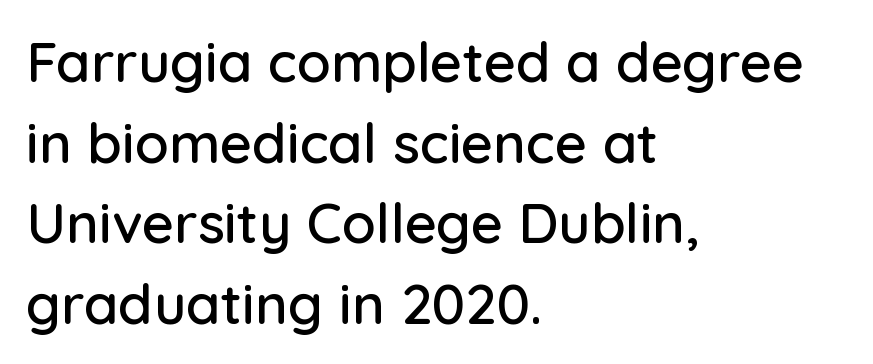
Q: Is the text italic (slanted)? A: No, it is upright.
Q: Is the typeface a serif or a sans-serif typeface? A: Sans-serif.
Q: Is the text underlined? A: No.
Q: How is the paragraph aligned? A: Left-aligned.
Q: Is the spacing between letters normal or unusually wide? A: Normal.
Q: Is the spacing between lines tight, normal or loose? A: Normal.
Q: Width (condensed, normal, or wide)? A: Normal.
Q: Stroke contrast? A: Low.
Q: x-height? A: Medium.
Q: Monospaced? A: No.
